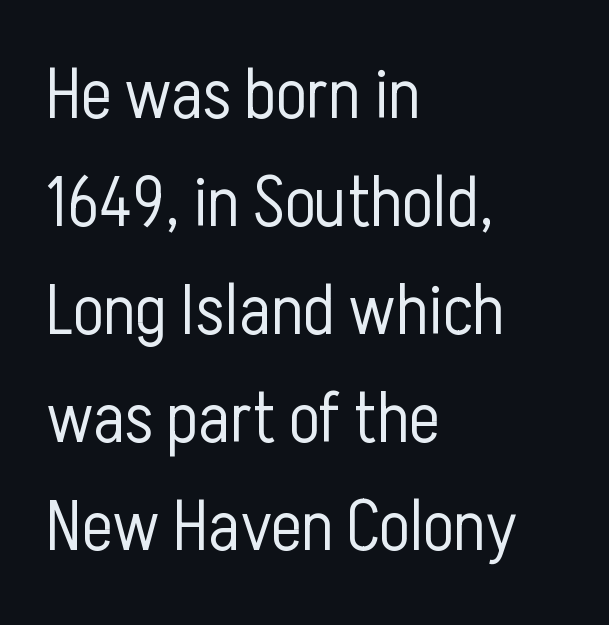
{"serif": "no", "italic": "no", "bold": "no", "weight": "light", "width": "condensed", "stroke_contrast": "low", "x_height": "medium", "monospaced": "no", "underline": "no", "align": "left", "line_spacing": "normal", "line_spacing_ratio": 1.5, "letter_spacing": "normal", "letter_spacing_em": 0.0, "glyph_px": 72}
